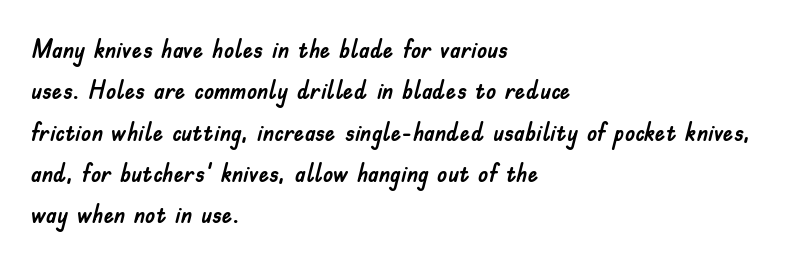
Honestly, there is no underline to notice here at all. Nothing unusual about the tracking: characters are spaced as the font intends. These lines stack with their left ends in a neat column. Normally led — the rows are evenly, conventionally spaced.
